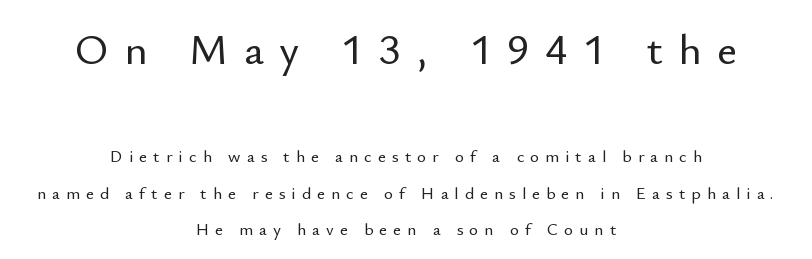
{"serif": "no", "italic": "no", "width": "normal", "stroke_contrast": "low", "x_height": "small", "monospaced": "no", "underline": "no", "align": "center", "line_spacing": "loose", "line_spacing_ratio": 2.14, "letter_spacing": "wide", "letter_spacing_em": 0.36, "larger_block": "first", "size_ratio": 2.53, "glyph_px": 43}
